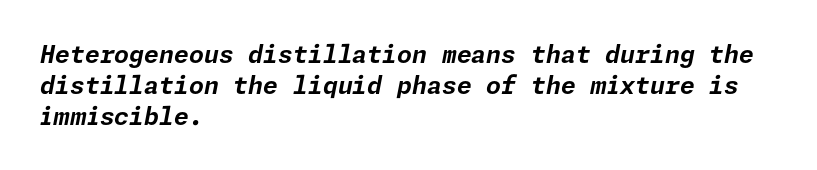
{"italic": "yes", "lean": "right", "slant_degrees": 11, "bold": "yes", "underline": "no", "align": "left", "line_spacing": "normal", "line_spacing_ratio": 1.29, "letter_spacing": "normal", "letter_spacing_em": 0.0, "glyph_px": 24}
